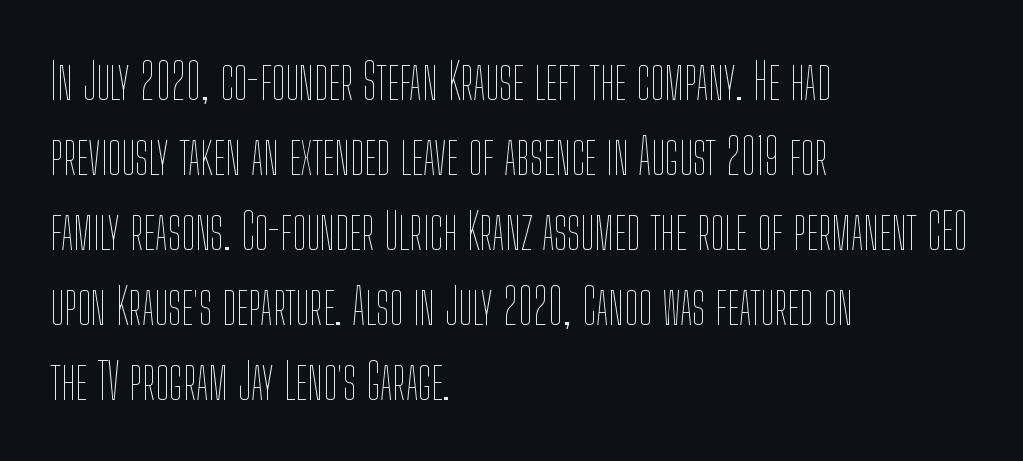
Q: Is the text bold? A: No.
Q: Is the text italic (slanted)? A: No, it is upright.
Q: Is the text underlined? A: No.
Q: How is the paragraph aligned? A: Left-aligned.
Q: Is the spacing between letters normal or unusually wide? A: Normal.
Q: Is the spacing between lines tight, normal or loose? A: Normal.
Q: Width (condensed, normal, or wide)? A: Condensed.
Q: Stroke contrast? A: Low.
Q: x-height? A: Medium.
Q: Monospaced? A: No.
